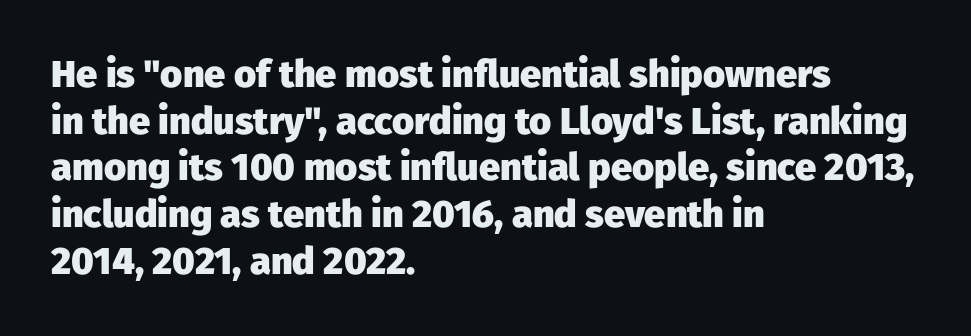
The image shows 38 px heavy sans-serif type, upright; set left-aligned, line spacing 1.23x, normal letter spacing, not underlined; low stroke contrast and a medium x-height.
